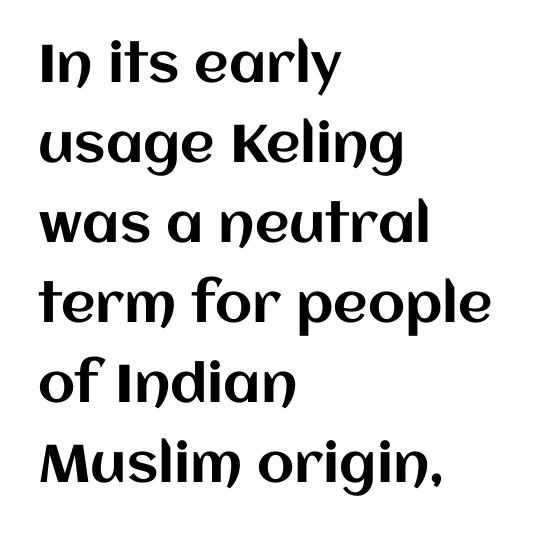
The image shows 53 px text type, upright; set left-aligned, normal line spacing (1.51x), normal letter spacing, not underlined; medium stroke contrast and a large x-height.
